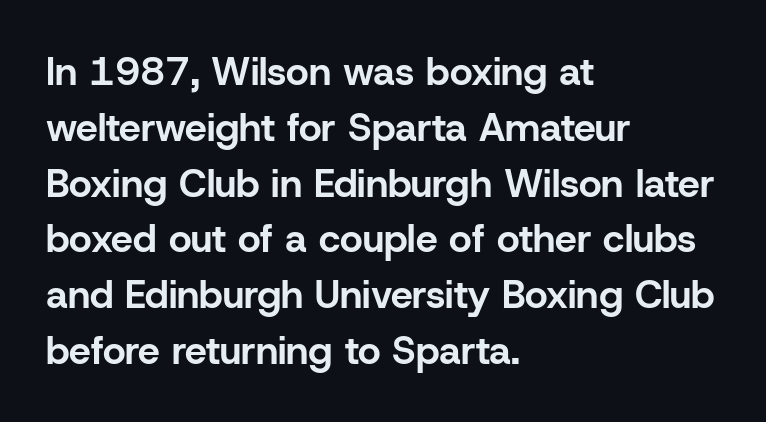
The image shows 39 px bold sans-serif type, upright; set left-aligned, normal line spacing (1.43x), normal letter spacing, not underlined; low stroke contrast and a medium x-height.
